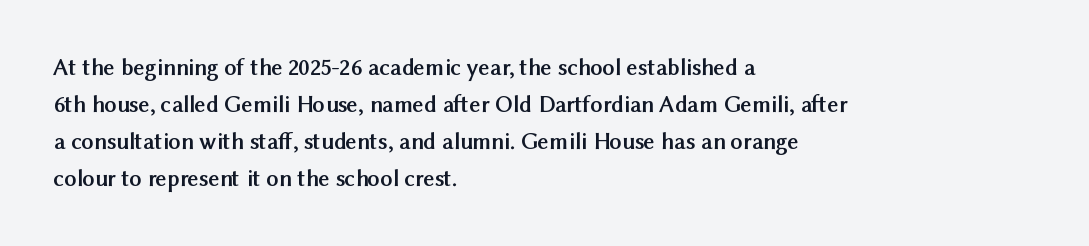
These lines sit exactly where default settings would place them. Descenders are the only things crossing below the line. As a designer I'd log this as weight 700, bold. Where is the straight margin? On the left. The axis of the letterforms is exactly vertical. No extra tracking has been applied to these lines.
